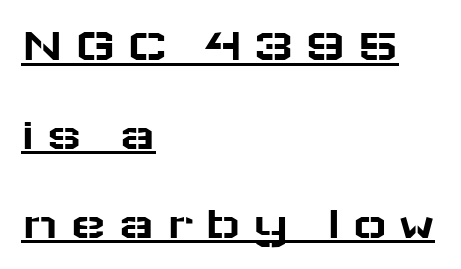
The glyphs in this specimen are sans serif. Words appear elongated and porous because spacing is wide. Horizontally, the lines are justified to the leading edge only. You can tell it's not italic because the verticals are truly vertical. Character widths vary here, with narrow letters taking less room than wide ones.
